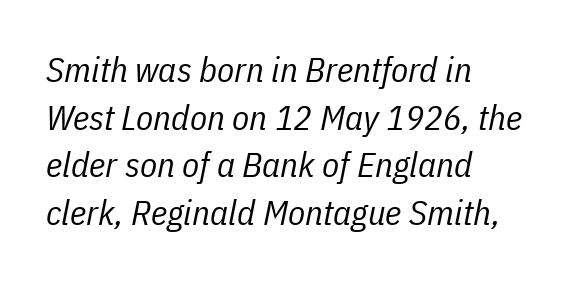
{"italic": "yes", "lean": "right", "slant_degrees": 11, "bold": "no", "weight": "regular", "width": "condensed", "stroke_contrast": "low", "x_height": "medium", "monospaced": "no", "underline": "no", "align": "left", "line_spacing": "normal", "line_spacing_ratio": 1.36, "letter_spacing": "normal", "letter_spacing_em": 0.0, "glyph_px": 35}
